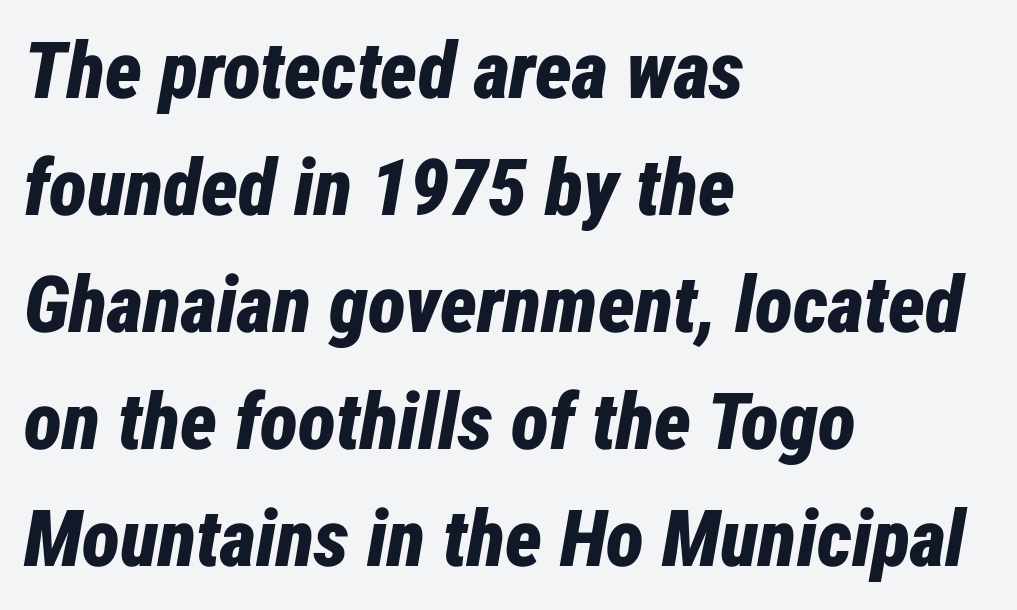
Q: Is the text bold? A: Yes.
Q: Is the text italic (slanted)? A: Yes, it leans right by about 12 degrees.
Q: Is the text underlined? A: No.
Q: How is the paragraph aligned? A: Left-aligned.
Q: Is the spacing between letters normal or unusually wide? A: Normal.
Q: Is the spacing between lines tight, normal or loose? A: Normal.
Q: Width (condensed, normal, or wide)? A: Condensed.
Q: Stroke contrast? A: Low.
Q: x-height? A: Medium.
Q: Monospaced? A: No.
